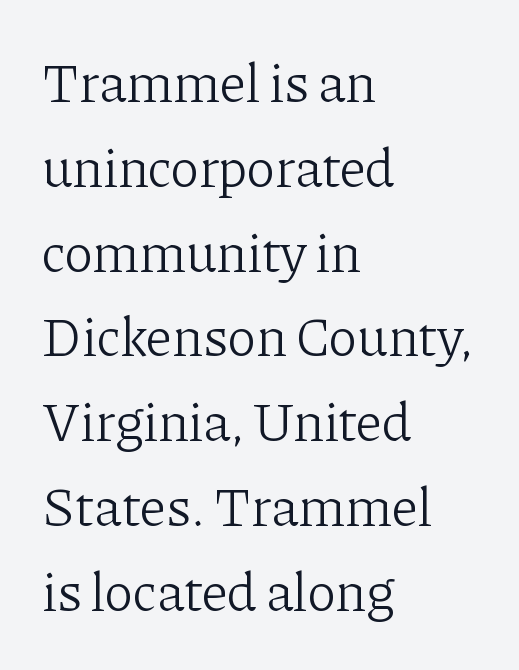
{"serif": "yes", "italic": "no", "bold": "no", "weight": "light", "width": "normal", "stroke_contrast": "low", "x_height": "medium", "monospaced": "no", "underline": "no", "align": "left", "line_spacing": "normal", "line_spacing_ratio": 1.57, "letter_spacing": "normal", "letter_spacing_em": 0.0, "glyph_px": 54}
